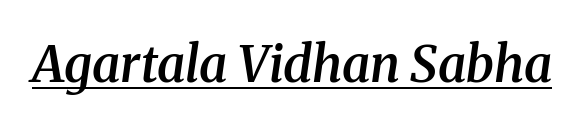
Q: Is the text bold? A: Semi-bold.
Q: Is the text italic (slanted)? A: Yes, it leans right by about 8 degrees.
Q: Is the typeface a serif or a sans-serif typeface? A: Serif.
Q: Is the text underlined? A: Yes.
Q: Is the spacing between letters normal or unusually wide? A: Normal.
Q: Width (condensed, normal, or wide)? A: Normal.
Q: Stroke contrast? A: Medium.
Q: x-height? A: Medium.
Q: Monospaced? A: No.
